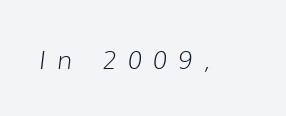
Q: Is the text bold? A: No.
Q: Is the text italic (slanted)? A: Yes, it leans right by about 7 degrees.
Q: Is the text underlined? A: No.
Q: Is the spacing between letters normal or unusually wide? A: Unusually wide.
